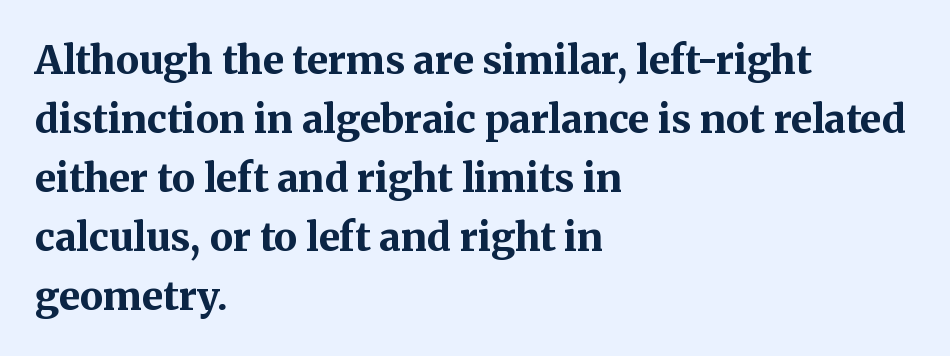
{"serif": "yes", "italic": "no", "bold": "yes", "weight": "bold", "width": "normal", "stroke_contrast": "medium", "x_height": "medium", "monospaced": "no", "underline": "no", "align": "left", "line_spacing": "normal", "line_spacing_ratio": 1.51, "letter_spacing": "normal", "letter_spacing_em": 0.0, "glyph_px": 39}
